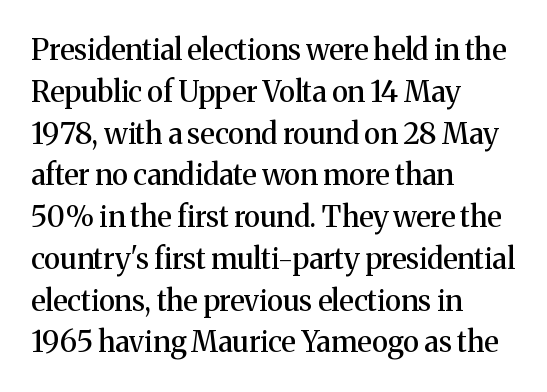
Q: Is the text italic (slanted)? A: No, it is upright.
Q: Is the typeface a serif or a sans-serif typeface? A: Serif.
Q: Is the text underlined? A: No.
Q: How is the paragraph aligned? A: Left-aligned.
Q: Is the spacing between letters normal or unusually wide? A: Normal.
Q: Is the spacing between lines tight, normal or loose? A: Normal.
Q: Width (condensed, normal, or wide)? A: Normal.
Q: Stroke contrast? A: Medium.
Q: x-height? A: Medium.
Q: Monospaced? A: No.
